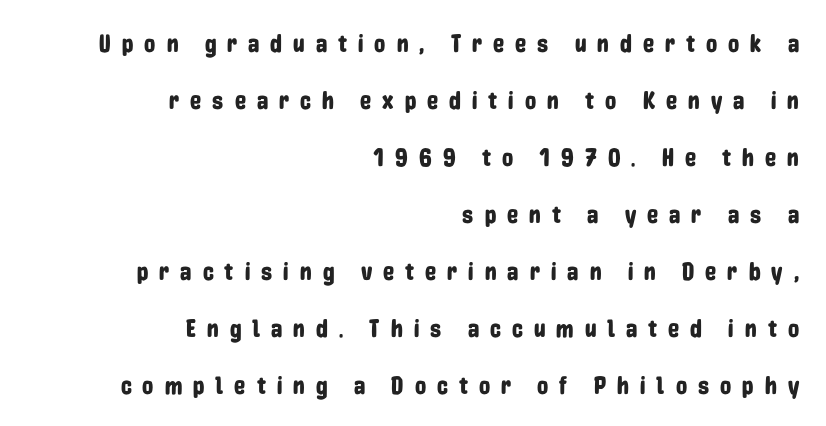
{"italic": "no", "underline": "no", "align": "right", "line_spacing": "loose", "line_spacing_ratio": 2.28, "letter_spacing": "wide", "letter_spacing_em": 0.44, "glyph_px": 25}
